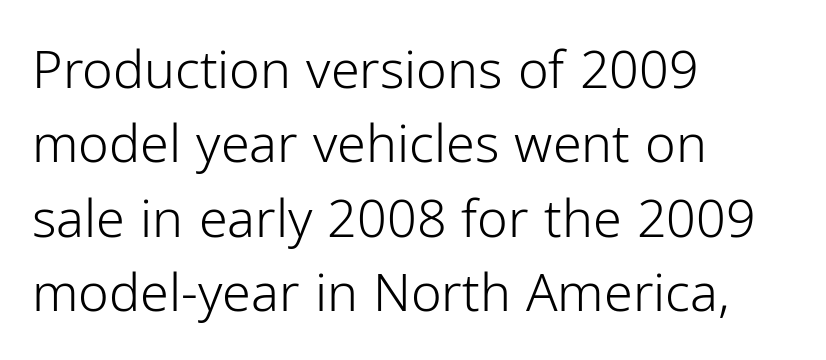
The compositor pushed each line to the left boundary. Each word holds together tightly as a unit, with standard inter-letter gaps. Check where the strokes stop: nothing finishes them off — pure sans. The area under the type is left untouched.
